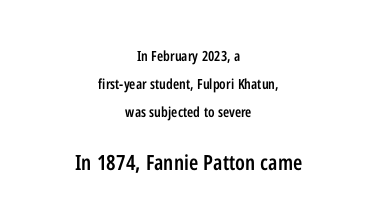
A somewhat darkened texture: the type is semibold rather than bold. If you drew a line through each stem, it would be perfectly vertical. Layout note: lines centered. Between one letter and the next there's only the usual sliver of space. Descenders hang freely into open space.
